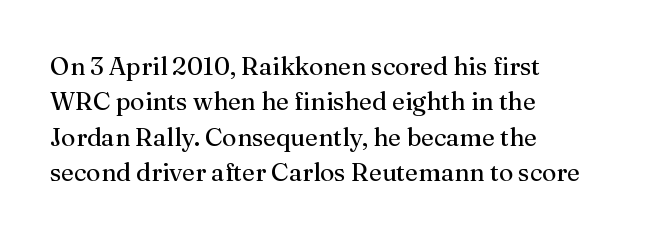
Plain, unruled lines of type. Is the type heavy? It reads as light-to-regular instead. Interline gaps are of average width in this sample. In terms of posture, this sample is upright. These lines are set flush left with a ragged right edge. Nothing unusual about the tracking: characters are spaced as the font intends.
